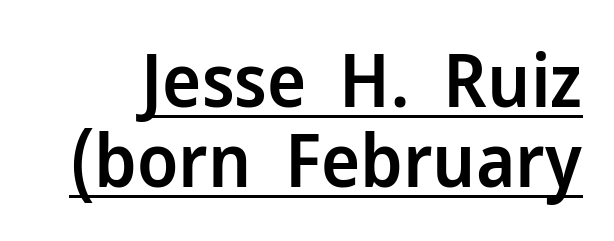
The image shows 74 px semibold sans-serif type, upright; set tight line spacing (1.08x), normal letter spacing, underlined; low stroke contrast and a medium x-height.
